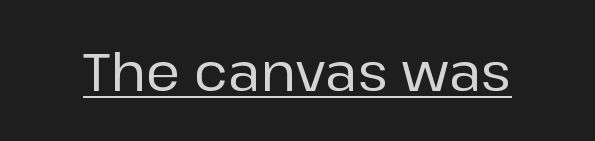
The image shows 53 px sans-serif type, upright; set normal letter spacing, underlined; low stroke contrast and a medium x-height.
